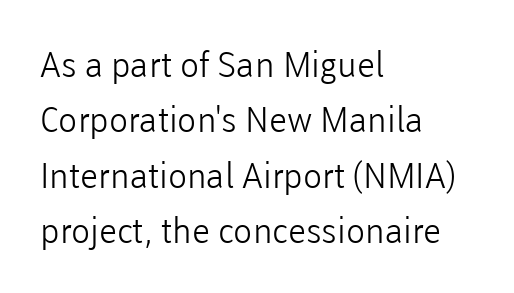
{"serif": "no", "italic": "no", "bold": "no", "weight": "light", "width": "normal", "stroke_contrast": "low", "x_height": "medium", "monospaced": "no", "underline": "no", "align": "left", "line_spacing": "normal", "line_spacing_ratio": 1.58, "letter_spacing": "normal", "letter_spacing_em": 0.0, "glyph_px": 35}
